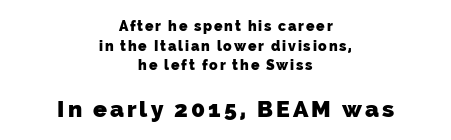
The image shows 23 px bold type; set centered, normal line spacing (1.41x), not underlined; the second (bottom) block is 1.64x larger.
